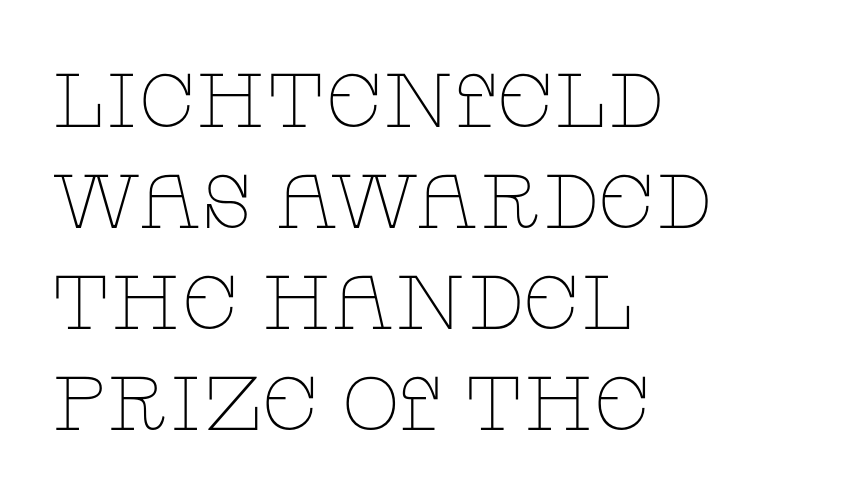
Q: Is the text bold? A: No.
Q: Is the text italic (slanted)? A: No, it is upright.
Q: Is the typeface a serif or a sans-serif typeface? A: Serif.
Q: Is the text underlined? A: No.
Q: How is the paragraph aligned? A: Left-aligned.
Q: Is the spacing between letters normal or unusually wide? A: Normal.
Q: Is the spacing between lines tight, normal or loose? A: Normal.
Q: Width (condensed, normal, or wide)? A: Wide.
Q: Stroke contrast? A: Low.
Q: x-height? A: Large.
Q: Monospaced? A: No.
